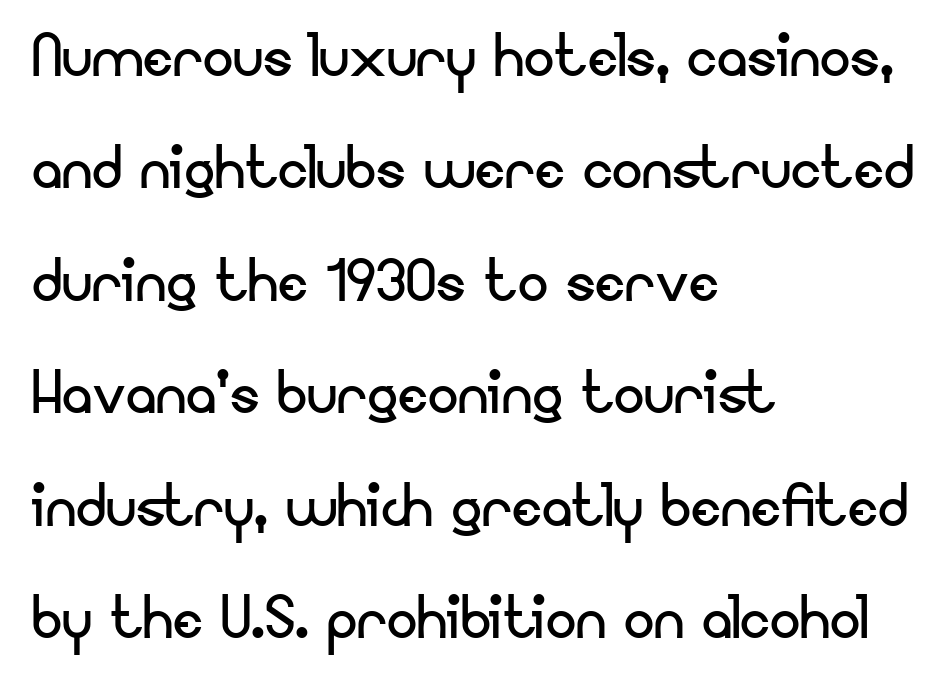
Q: Is the text bold? A: No.
Q: Is the text italic (slanted)? A: No, it is upright.
Q: Is the typeface a serif or a sans-serif typeface? A: Sans-serif.
Q: Is the text underlined? A: No.
Q: How is the paragraph aligned? A: Left-aligned.
Q: Is the spacing between letters normal or unusually wide? A: Normal.
Q: Is the spacing between lines tight, normal or loose? A: Normal.
Q: Width (condensed, normal, or wide)? A: Normal.
Q: Stroke contrast? A: Low.
Q: x-height? A: Small.
Q: Monospaced? A: No.
